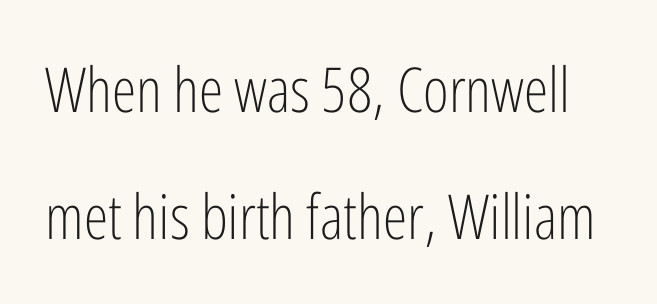
{"serif": "no", "italic": "no", "bold": "no", "weight": "light", "width": "condensed", "stroke_contrast": "low", "x_height": "medium", "monospaced": "no", "underline": "no", "line_spacing": "loose", "line_spacing_ratio": 2.05, "letter_spacing": "normal", "letter_spacing_em": 0.0, "glyph_px": 62}
